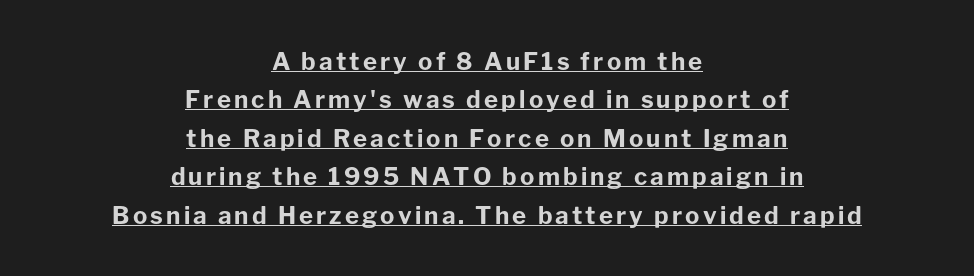
The image shows 24 px bold type, upright; set centered, normal line spacing (1.6x), underlined.
